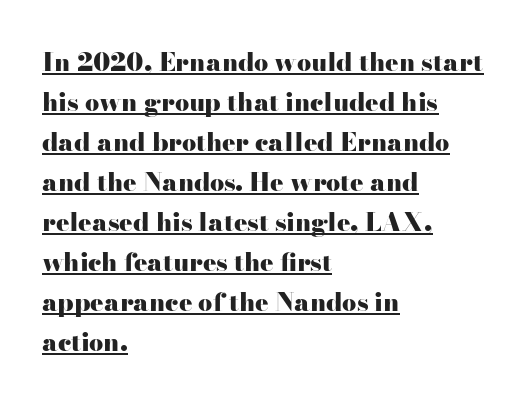
Q: Is the text bold? A: Yes.
Q: Is the text italic (slanted)? A: No, it is upright.
Q: Is the text underlined? A: Yes.
Q: How is the paragraph aligned? A: Left-aligned.
Q: Is the spacing between letters normal or unusually wide? A: Normal.
Q: Is the spacing between lines tight, normal or loose? A: Normal.
